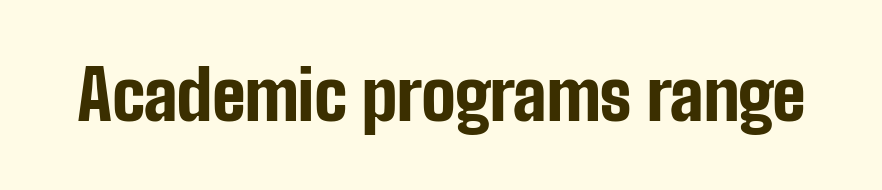
{"serif": "no", "italic": "no", "bold": "yes", "weight": "bold", "width": "condensed", "stroke_contrast": "low", "x_height": "medium", "monospaced": "no", "underline": "no", "letter_spacing": "normal", "letter_spacing_em": 0.0, "glyph_px": 68}
